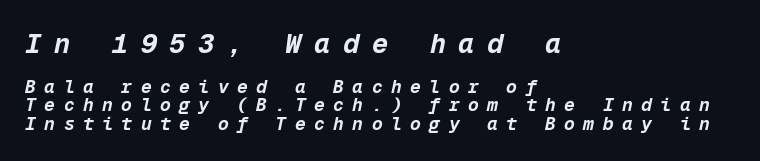
Of the two passages, the one on top uses the larger point size. In terms of posture, this sample is oblique. As a designer I'd log this as weight 700, bold. In terms of leading, this rendering errs on the cramped side.
